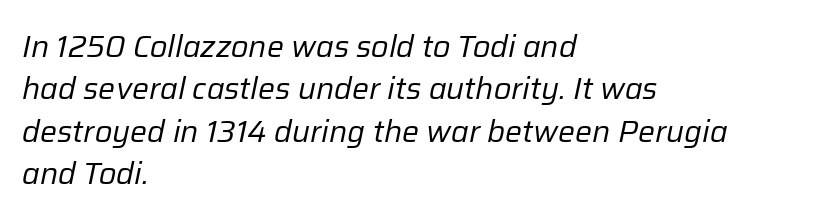
Q: Is the text bold? A: No.
Q: Is the text italic (slanted)? A: Yes, it leans right by about 12 degrees.
Q: Is the text underlined? A: No.
Q: How is the paragraph aligned? A: Left-aligned.
Q: Is the spacing between letters normal or unusually wide? A: Normal.
Q: Is the spacing between lines tight, normal or loose? A: Normal.
Q: Width (condensed, normal, or wide)? A: Normal.
Q: Stroke contrast? A: Low.
Q: x-height? A: Medium.
Q: Monospaced? A: No.
